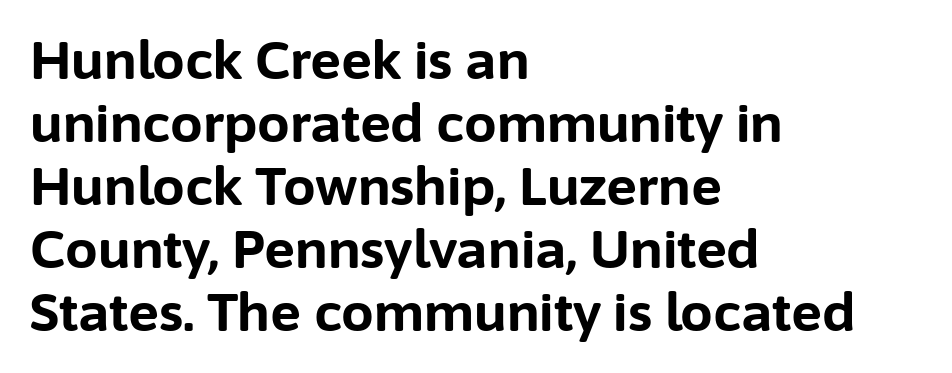
{"serif": "no", "italic": "no", "bold": "yes", "weight": "bold", "width": "normal", "stroke_contrast": "low", "x_height": "medium", "monospaced": "no", "underline": "no", "align": "left", "line_spacing_ratio": 1.21, "letter_spacing": "normal", "letter_spacing_em": 0.0, "glyph_px": 52}
